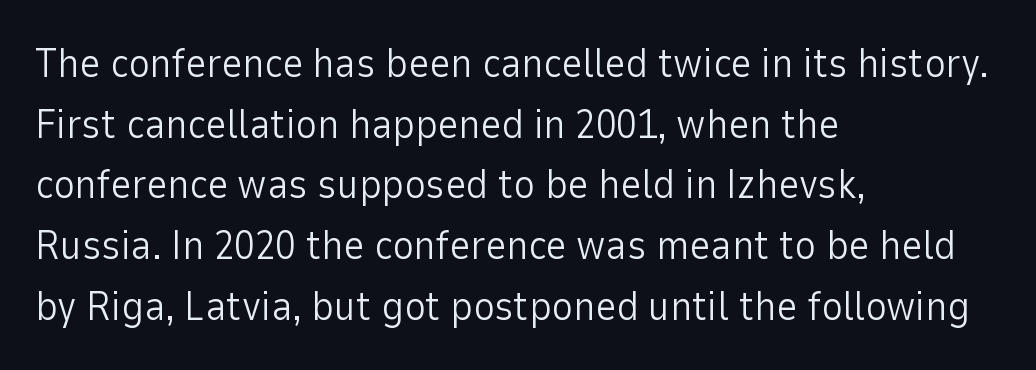
Q: Is the text bold? A: No.
Q: Is the text italic (slanted)? A: No, it is upright.
Q: Is the typeface a serif or a sans-serif typeface? A: Sans-serif.
Q: Is the text underlined? A: No.
Q: How is the paragraph aligned? A: Left-aligned.
Q: Is the spacing between letters normal or unusually wide? A: Normal.
Q: Is the spacing between lines tight, normal or loose? A: Normal.
Q: Width (condensed, normal, or wide)? A: Normal.
Q: Stroke contrast? A: Low.
Q: x-height? A: Medium.
Q: Monospaced? A: No.
